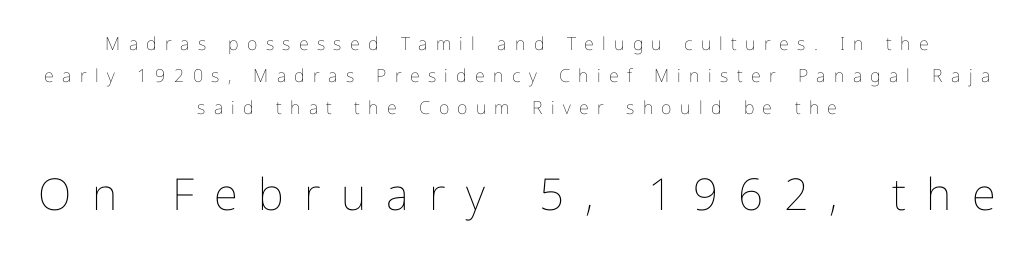
The image shows 44 px thin type, upright; set centered, line spacing 1.79x, unusually wide letter spacing (+0.46 em), not underlined; the second (bottom) block is 2.44x larger; low stroke contrast and a medium x-height.
